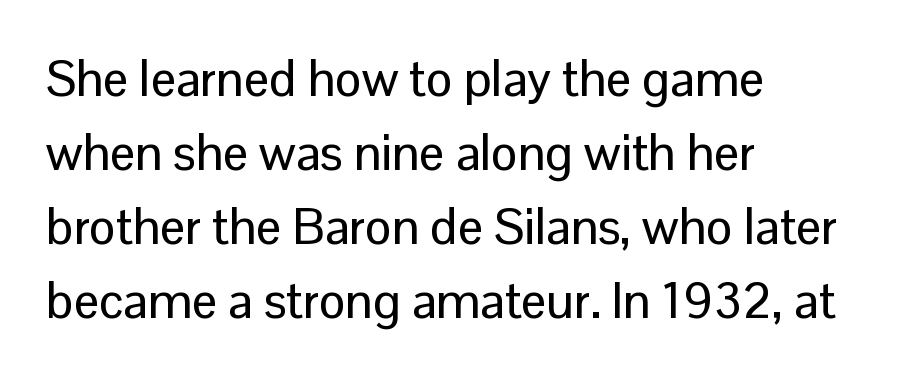
{"serif": "no", "italic": "no", "width": "normal", "stroke_contrast": "low", "x_height": "medium", "monospaced": "no", "underline": "no", "align": "left", "line_spacing": "normal", "line_spacing_ratio": 1.48, "letter_spacing": "normal", "letter_spacing_em": 0.0, "glyph_px": 50}
